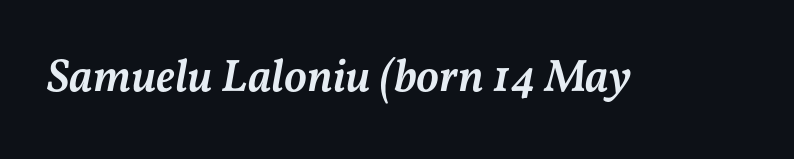
{"italic": "yes", "lean": "right", "slant_degrees": 11, "bold": "semi", "weight": "semibold", "width": "normal", "stroke_contrast": "medium", "x_height": "medium", "monospaced": "no", "underline": "no", "letter_spacing": "normal", "letter_spacing_em": 0.0, "glyph_px": 46}
